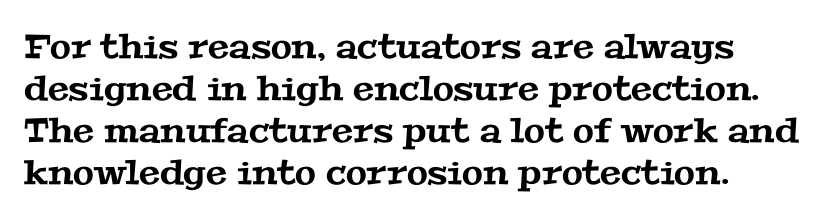
The image shows 34 px wide serif type; set left-aligned, line spacing 1.24x, normal letter spacing, not underlined; medium stroke contrast and a medium x-height.
